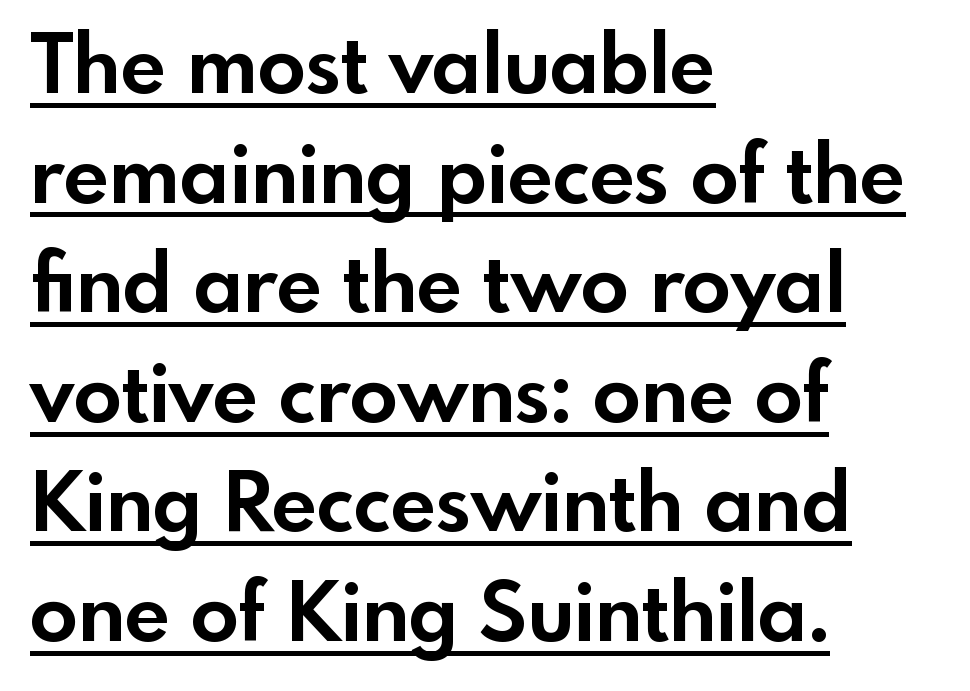
The image shows 80 px bold sans-serif type, upright; set left-aligned, normal line spacing (1.37x), normal letter spacing, underlined; a small x-height.
